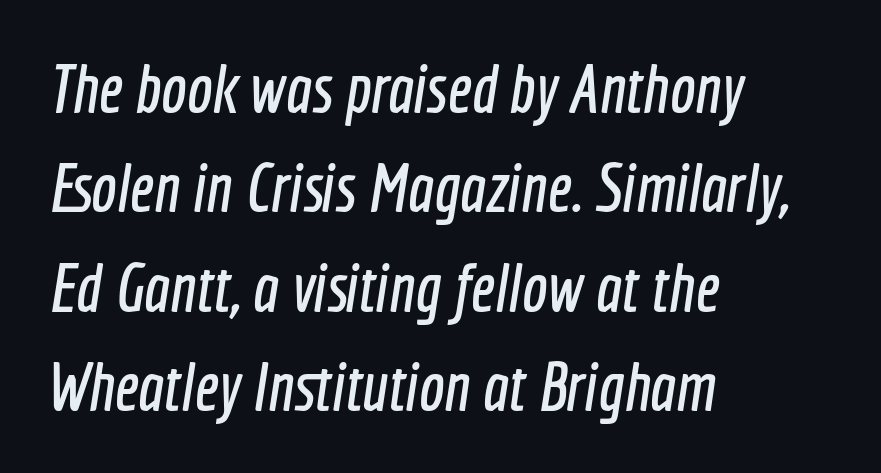
Q: Is the typeface a serif or a sans-serif typeface? A: Sans-serif.
Q: Is the text underlined? A: No.
Q: How is the paragraph aligned? A: Left-aligned.
Q: Is the spacing between letters normal or unusually wide? A: Normal.
Q: Is the spacing between lines tight, normal or loose? A: Normal.
Q: Width (condensed, normal, or wide)? A: Condensed.
Q: x-height? A: Medium.
Q: Monospaced? A: No.
